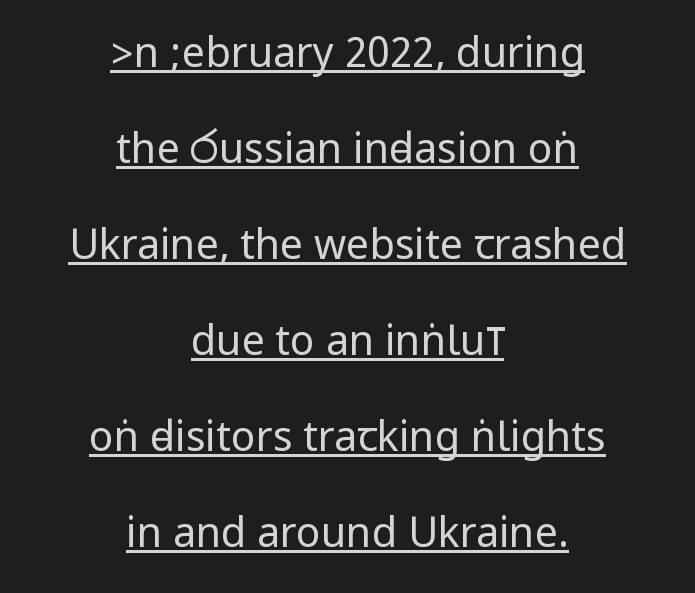
Q: Is the text bold? A: No.
Q: Is the text italic (slanted)? A: No, it is upright.
Q: Is the typeface a serif or a sans-serif typeface? A: Sans-serif.
Q: Is the text underlined? A: Yes.
Q: How is the paragraph aligned? A: Centered.
Q: Is the spacing between letters normal or unusually wide? A: Normal.
Q: Is the spacing between lines tight, normal or loose? A: Loose.
Q: Width (condensed, normal, or wide)? A: Condensed.
Q: Stroke contrast? A: Low.
